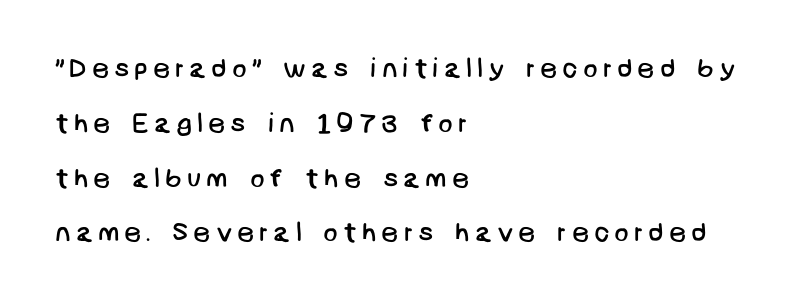
{"bold": "no", "underline": "no", "align": "left", "line_spacing": "loose", "line_spacing_ratio": 2.03, "glyph_px": 27}
